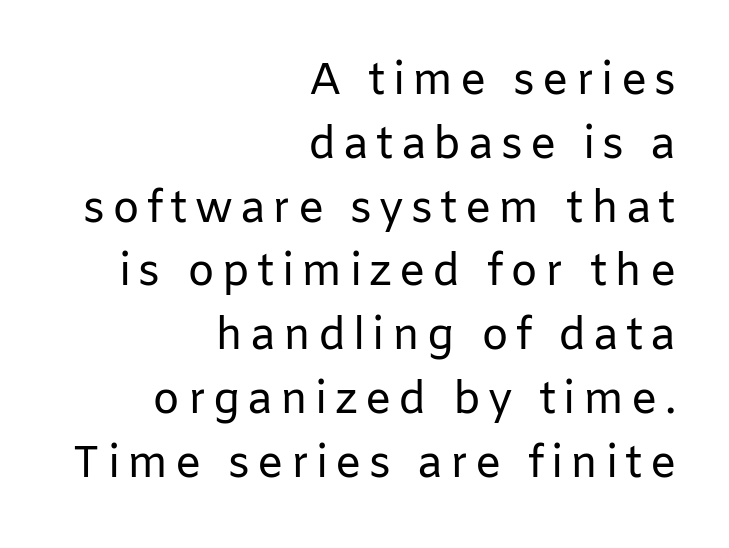
{"serif": "no", "italic": "no", "bold": "no", "weight": "regular", "width": "normal", "stroke_contrast": "low", "x_height": "medium", "monospaced": "no", "underline": "no", "align": "right", "line_spacing": "normal", "line_spacing_ratio": 1.45, "glyph_px": 44}
